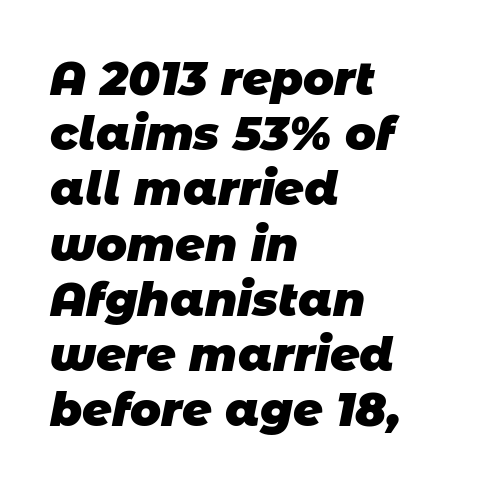
The image shows 46 px heavy sans-serif type; set left-aligned, line spacing 1.2x, normal letter spacing, not underlined; low stroke contrast and a large x-height.
